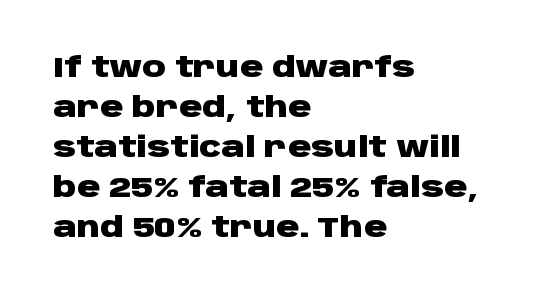
Q: Is the text bold? A: Yes.
Q: Is the text italic (slanted)? A: No, it is upright.
Q: Is the typeface a serif or a sans-serif typeface? A: Sans-serif.
Q: Is the text underlined? A: No.
Q: How is the paragraph aligned? A: Left-aligned.
Q: Is the spacing between letters normal or unusually wide? A: Normal.
Q: Is the spacing between lines tight, normal or loose? A: Normal.
Q: Width (condensed, normal, or wide)? A: Wide.
Q: Stroke contrast? A: Low.
Q: x-height? A: Large.
Q: Monospaced? A: No.
